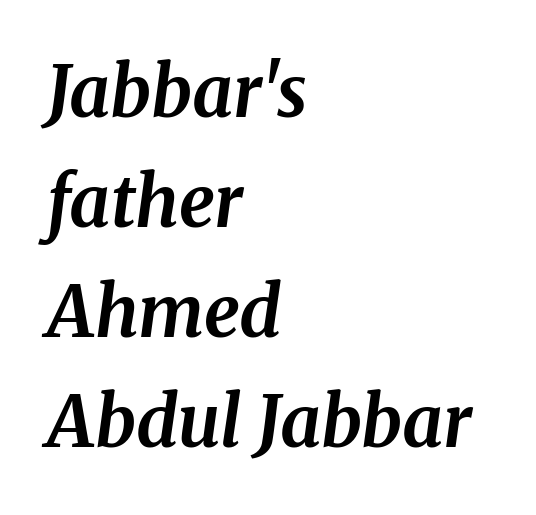
{"serif": "yes", "italic": "yes", "lean": "right", "slant_degrees": 8, "bold": "yes", "weight": "bold", "width": "normal", "stroke_contrast": "medium", "x_height": "medium", "monospaced": "no", "underline": "no", "align": "left", "line_spacing": "normal", "line_spacing_ratio": 1.55, "letter_spacing": "normal", "letter_spacing_em": 0.0, "glyph_px": 71}
